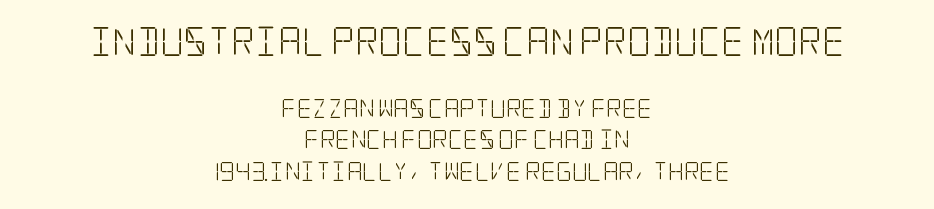
The image shows 29 px light, condensed serif type, upright; set centered, normal line spacing (1.67x), normal letter spacing, not underlined; the first (top) block is 1.53x larger; low stroke contrast and a large x-height.
